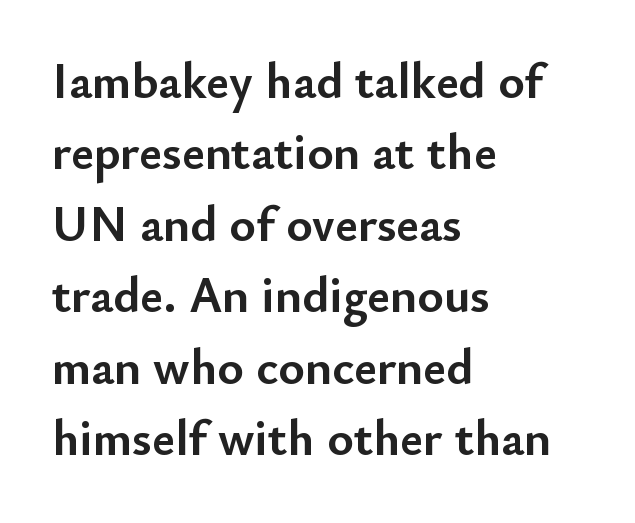
{"serif": "no", "italic": "no", "bold": "yes", "weight": "semibold", "width": "normal", "stroke_contrast": "low", "x_height": "small", "monospaced": "no", "underline": "no", "align": "left", "line_spacing": "normal", "line_spacing_ratio": 1.43, "letter_spacing": "normal", "letter_spacing_em": 0.0, "glyph_px": 50}
